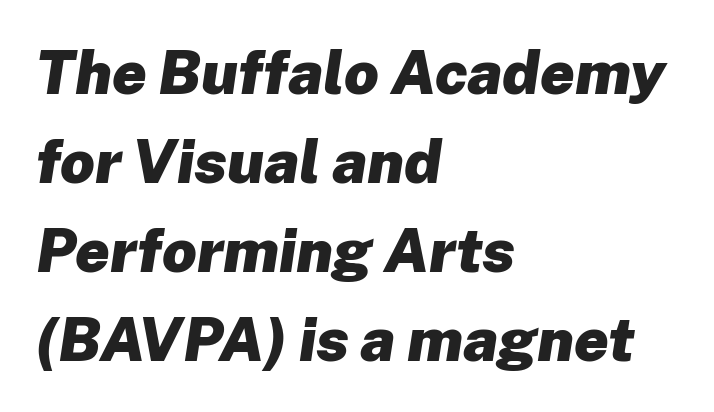
Q: Is the text bold? A: Yes.
Q: Is the text italic (slanted)? A: Yes, it leans right by about 8 degrees.
Q: Is the text underlined? A: No.
Q: How is the paragraph aligned? A: Left-aligned.
Q: Is the spacing between letters normal or unusually wide? A: Normal.
Q: Is the spacing between lines tight, normal or loose? A: Normal.
Q: Width (condensed, normal, or wide)? A: Normal.
Q: Stroke contrast? A: Low.
Q: x-height? A: Medium.
Q: Monospaced? A: No.
